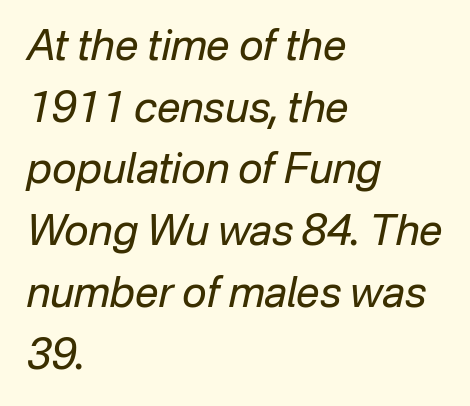
The image shows 42 px regular-weight type, italic (leaning right); set left-aligned, normal line spacing (1.47x), normal letter spacing, not underlined; low stroke contrast and a medium x-height.
